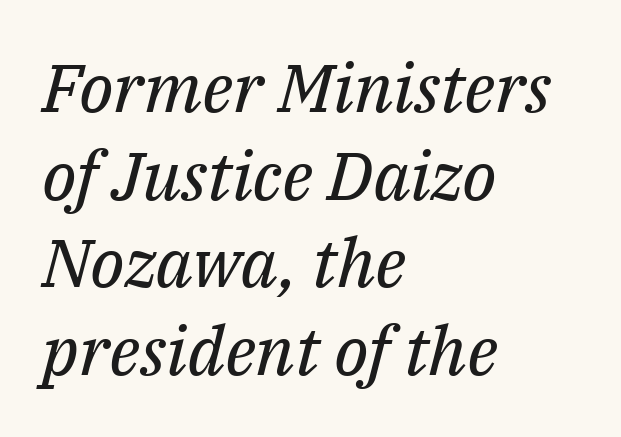
The image shows 68 px regular-weight serif type, italic (leaning right); set left-aligned, normal line spacing (1.29x), normal letter spacing, not underlined; medium stroke contrast and a medium x-height.
